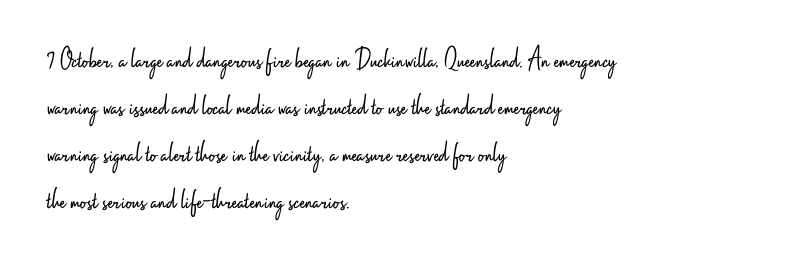
The image shows 30 px light, condensed sans-serif type; set left-aligned, normal line spacing (1.57x), normal letter spacing, not underlined; low stroke contrast and a small x-height.
